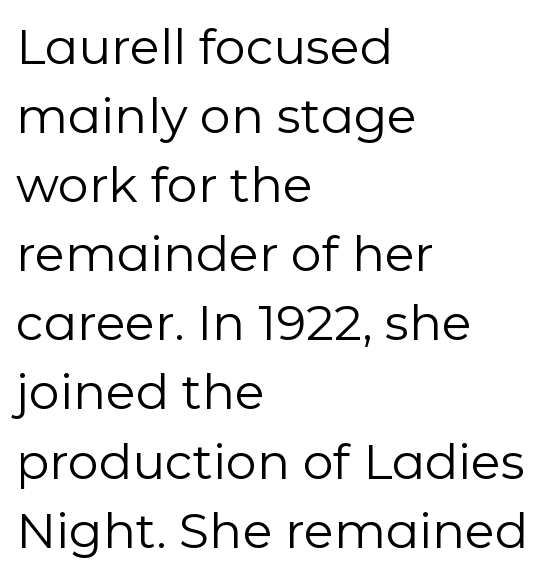
The image shows 49 px regular-weight sans-serif type, upright; set left-aligned, normal line spacing (1.41x), normal letter spacing, not underlined; low stroke contrast and a medium x-height.
